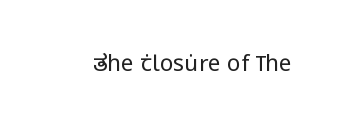
The image shows 23 px text type, upright; set normal letter spacing, not underlined.
